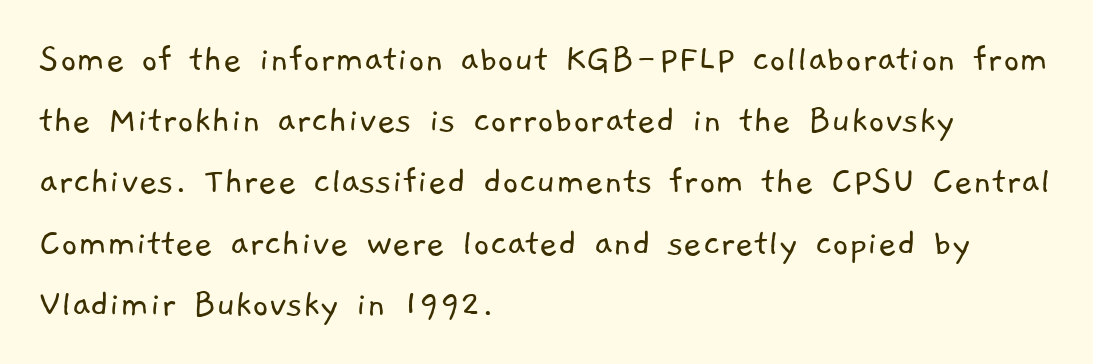
Classification — sans serif. Line starts are locked; line ends wander. Here the glyphs are tracked normally, forming tight word shapes. Is this a fixed-width face? No — the glyphs have proportional, varying widths. Each new line begins a customary step beneath the previous one. Check the space under the baseline: it is left empty.
